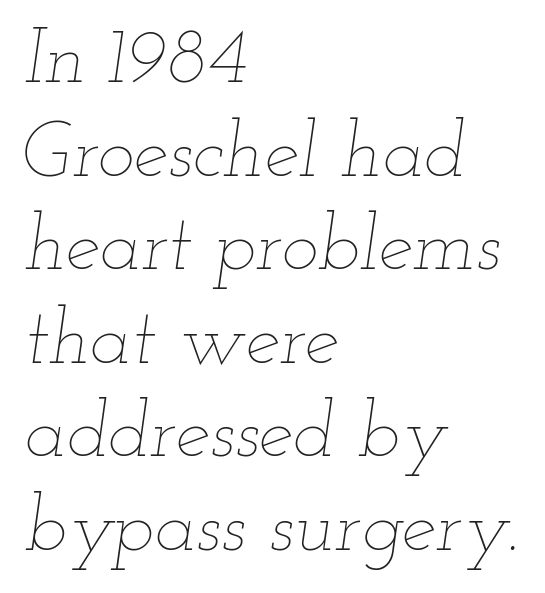
Q: Is the text bold? A: No.
Q: Is the text italic (slanted)? A: Yes, it leans right by about 12 degrees.
Q: Is the text underlined? A: No.
Q: How is the paragraph aligned? A: Left-aligned.
Q: Is the spacing between letters normal or unusually wide? A: Normal.
Q: Width (condensed, normal, or wide)? A: Wide.
Q: Stroke contrast? A: Low.
Q: x-height? A: Small.
Q: Monospaced? A: No.
